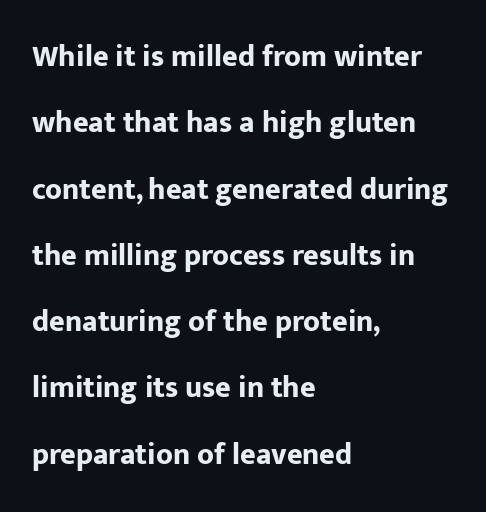
{"serif": "no", "italic": "no", "bold": "yes", "weight": "bold", "width": "normal", "stroke_contrast": "low", "x_height": "medium", "monospaced": "no", "underline": "no", "align": "left", "line_spacing": "loose", "line_spacing_ratio": 2.21, "letter_spacing": "normal", "letter_spacing_em": 0.0, "glyph_px": 30}
